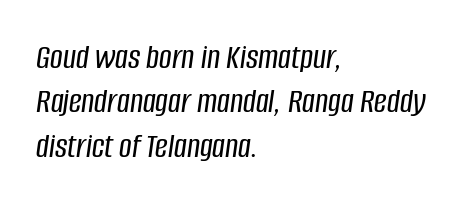
The image shows 35 px condensed type, italic (leaning right); set left-aligned, normal line spacing (1.27x), normal letter spacing, not underlined; low stroke contrast and a large x-height.
